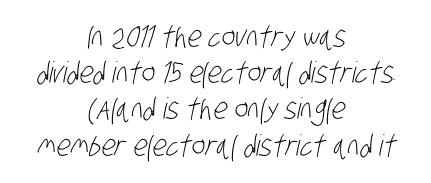
The image shows 29 px light, condensed sans-serif type; set centered, normal line spacing (1.25x), normal letter spacing, not underlined; low stroke contrast and a large x-height.
